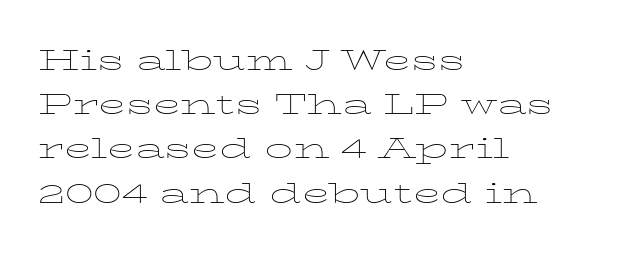
The image shows 28 px thin, wide serif type, upright; set left-aligned, normal line spacing (1.58x), normal letter spacing, not underlined; low stroke contrast and a medium x-height.
